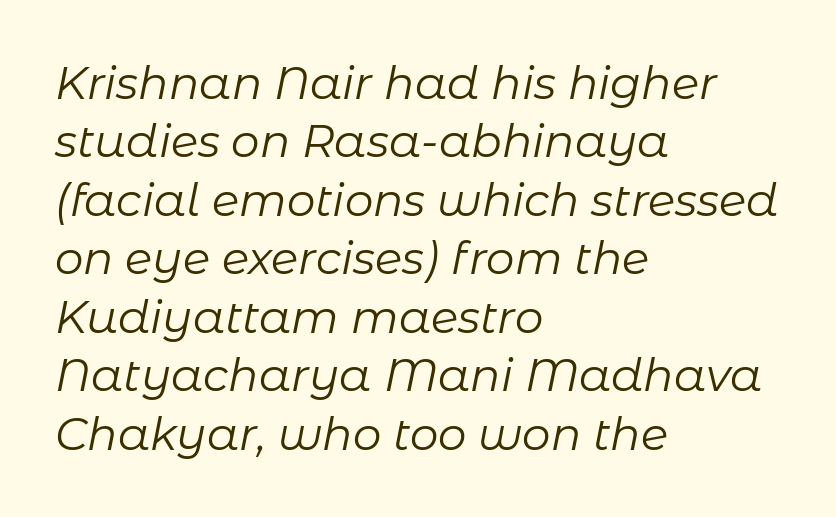
{"italic": "yes", "lean": "right", "slant_degrees": 11, "bold": "no", "weight": "regular", "width": "normal", "stroke_contrast": "low", "x_height": "medium", "monospaced": "no", "underline": "no", "align": "left", "line_spacing": "normal", "line_spacing_ratio": 1.3, "letter_spacing": "normal", "letter_spacing_em": 0.0, "glyph_px": 45}
